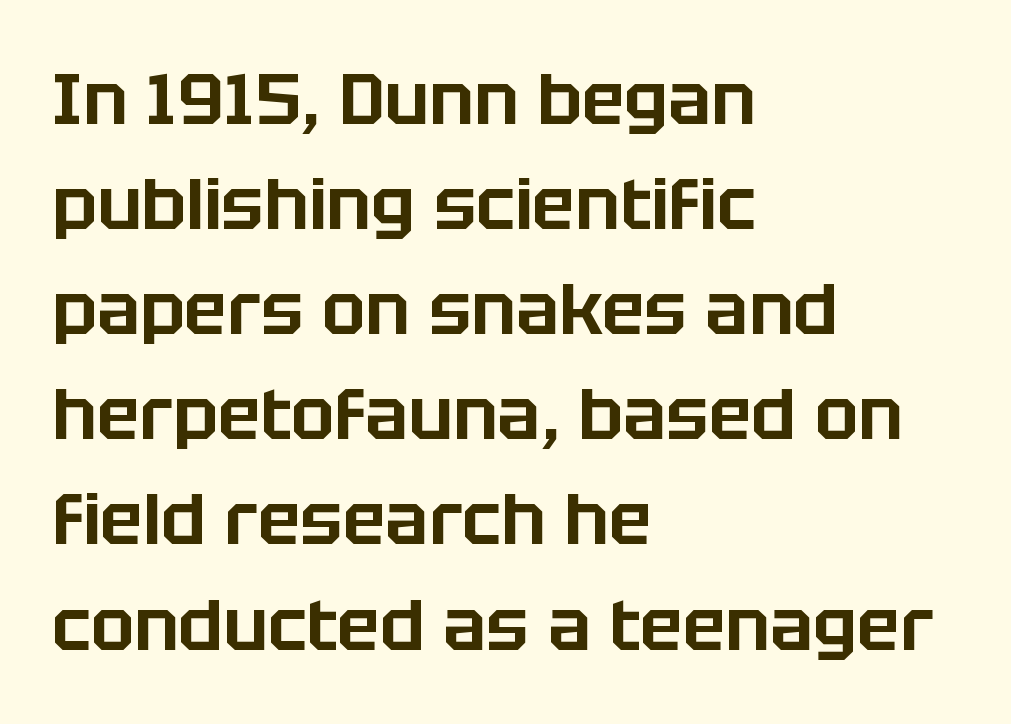
Q: Is the text italic (slanted)? A: No, it is upright.
Q: Is the typeface a serif or a sans-serif typeface? A: Sans-serif.
Q: Is the text underlined? A: No.
Q: How is the paragraph aligned? A: Left-aligned.
Q: Is the spacing between letters normal or unusually wide? A: Normal.
Q: Is the spacing between lines tight, normal or loose? A: Normal.
Q: Width (condensed, normal, or wide)? A: Normal.
Q: Stroke contrast? A: Low.
Q: x-height? A: Large.
Q: Monospaced? A: No.
